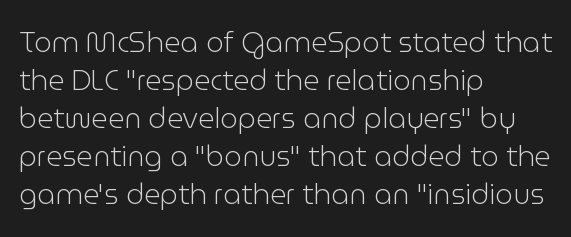
The type family on display is of the sans-serif kind. Stems here are at most as thick as an everyday book face. Which margin do the lines hug? The left one — the right edge is uneven. Looks like regular typesetting: each glyph gets only the width it needs. Reading down the column, the eye jumps a familiar distance to each next line. Observe the ordinary spacing: letters are neighbours, not strangers.
